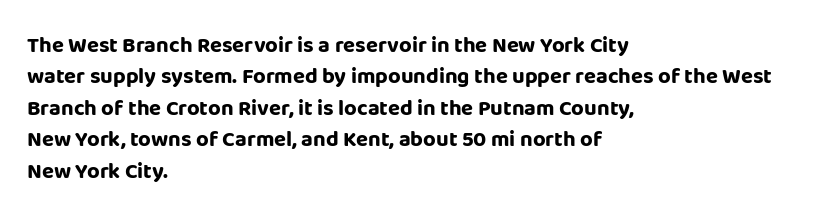
{"italic": "no", "bold": "yes", "underline": "no", "align": "left", "line_spacing": "normal", "line_spacing_ratio": 1.43, "letter_spacing": "normal", "letter_spacing_em": 0.0, "glyph_px": 22}
